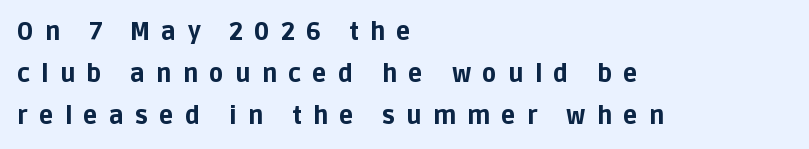
{"italic": "no", "bold": "yes", "underline": "no", "align": "left", "line_spacing_ratio": 1.75, "letter_spacing": "wide", "letter_spacing_em": 0.47, "glyph_px": 24}
